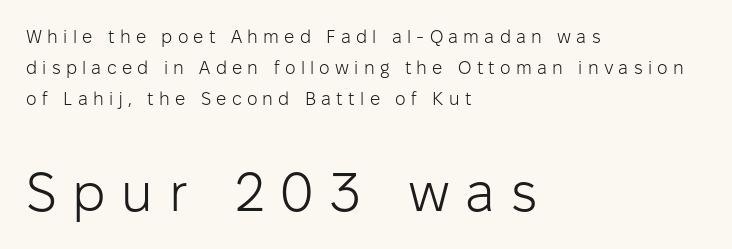
Italic? Not at all — the glyphs are vertical. The passage shown is typeset with a sans-serif family. Caption: upper text group reduced, lower text group enlarged. The rendering uses natural spacing where letterforms have individual widths.
